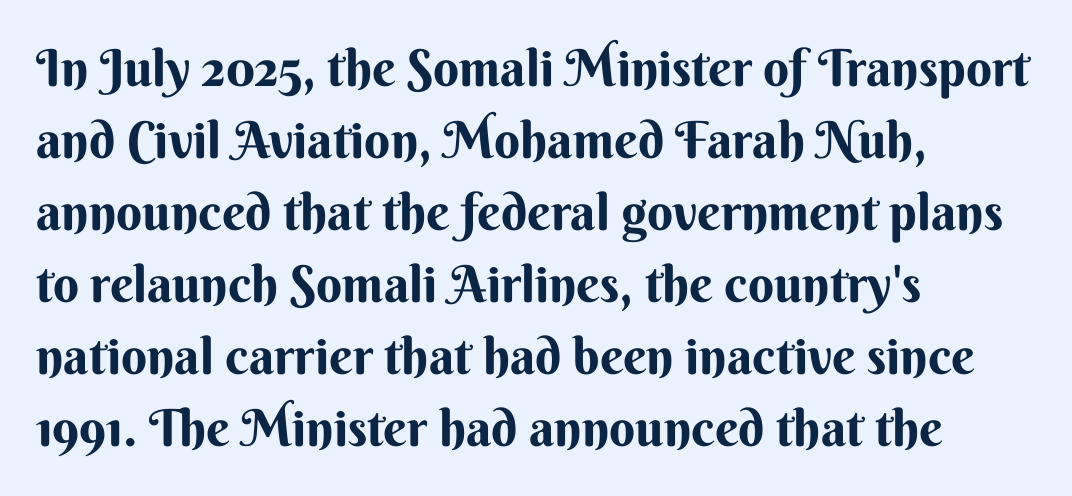
Q: Is the text italic (slanted)? A: No, it is upright.
Q: Is the typeface a serif or a sans-serif typeface? A: Sans-serif.
Q: Is the text underlined? A: No.
Q: How is the paragraph aligned? A: Left-aligned.
Q: Is the spacing between letters normal or unusually wide? A: Normal.
Q: Is the spacing between lines tight, normal or loose? A: Normal.
Q: Width (condensed, normal, or wide)? A: Normal.
Q: Stroke contrast? A: Medium.
Q: x-height? A: Small.
Q: Monospaced? A: No.
